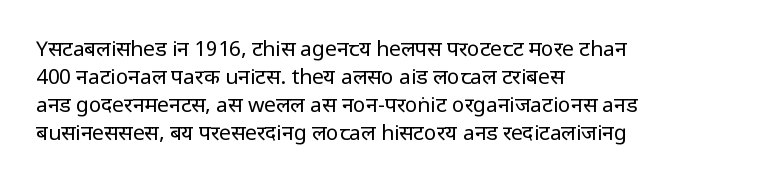
{"italic": "no", "bold": "no", "underline": "no", "align": "left", "line_spacing": "normal", "line_spacing_ratio": 1.34, "letter_spacing": "normal", "letter_spacing_em": 0.0, "glyph_px": 21}
